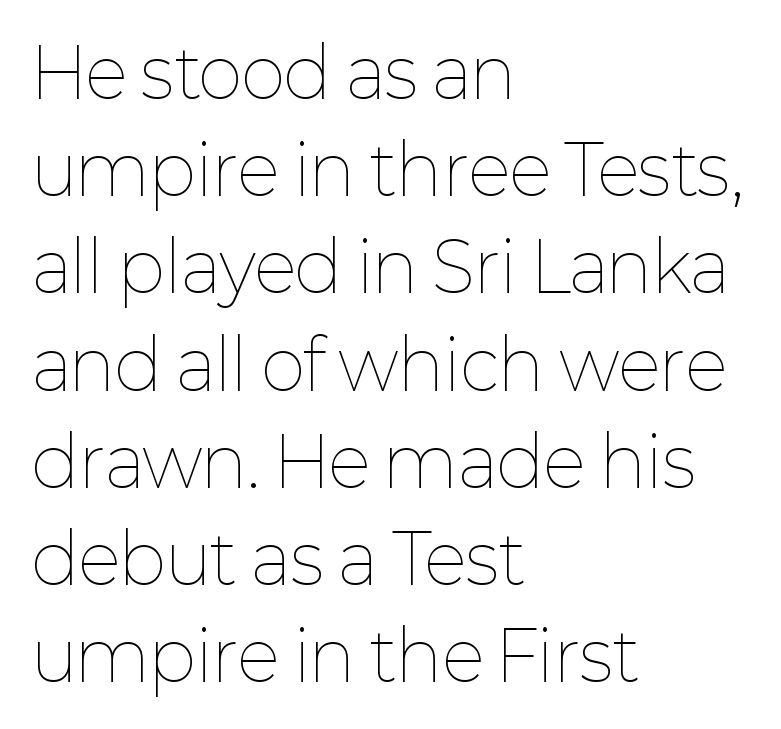
{"italic": "no", "bold": "no", "weight": "thin", "width": "normal", "stroke_contrast": "low", "x_height": "medium", "monospaced": "no", "underline": "no", "align": "left", "line_spacing": "normal", "line_spacing_ratio": 1.43, "letter_spacing": "normal", "letter_spacing_em": 0.0, "glyph_px": 68}
